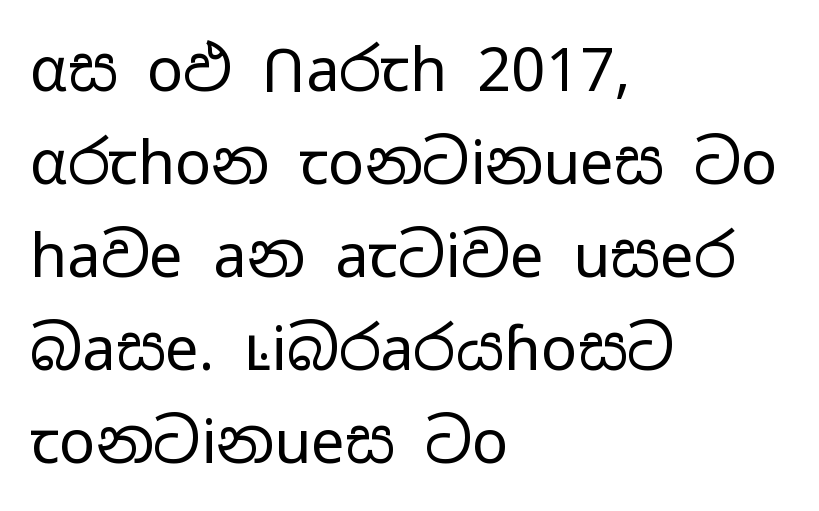
The image shows 60 px regular-weight, wide sans-serif type, upright; set left-aligned, normal line spacing (1.55x), normal letter spacing, not underlined; low stroke contrast and a medium x-height.
